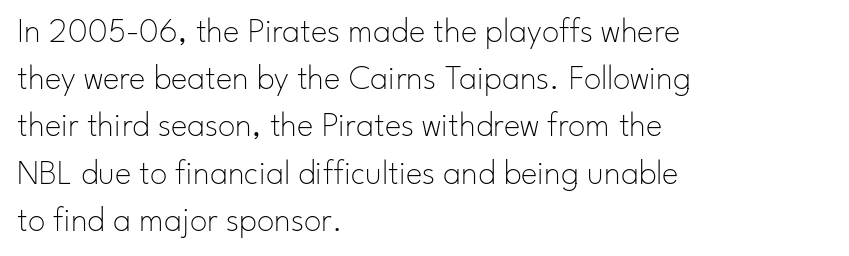
Q: Is the text bold? A: No.
Q: Is the text italic (slanted)? A: No, it is upright.
Q: Is the typeface a serif or a sans-serif typeface? A: Sans-serif.
Q: Is the text underlined? A: No.
Q: How is the paragraph aligned? A: Left-aligned.
Q: Is the spacing between letters normal or unusually wide? A: Normal.
Q: Is the spacing between lines tight, normal or loose? A: Normal.
Q: Width (condensed, normal, or wide)? A: Normal.
Q: Stroke contrast? A: Low.
Q: x-height? A: Small.
Q: Monospaced? A: No.
